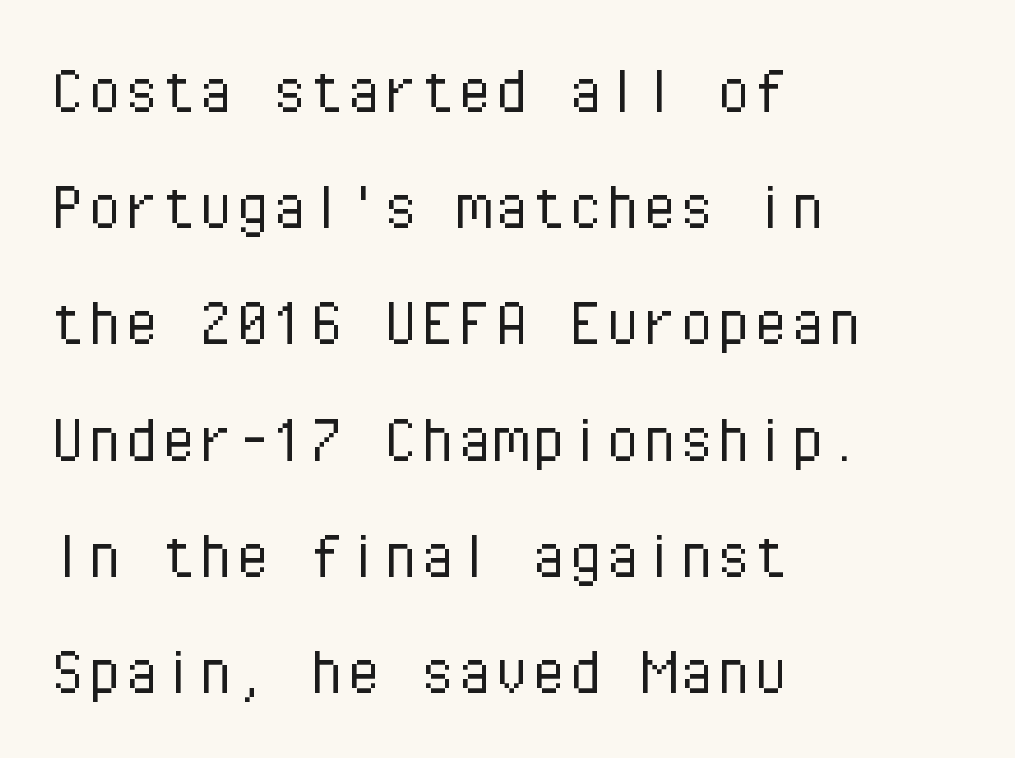
The image shows 74 px light sans-serif type, upright, monospaced; set left-aligned, normal line spacing (1.57x), normal letter spacing, not underlined; low stroke contrast and a medium x-height.
